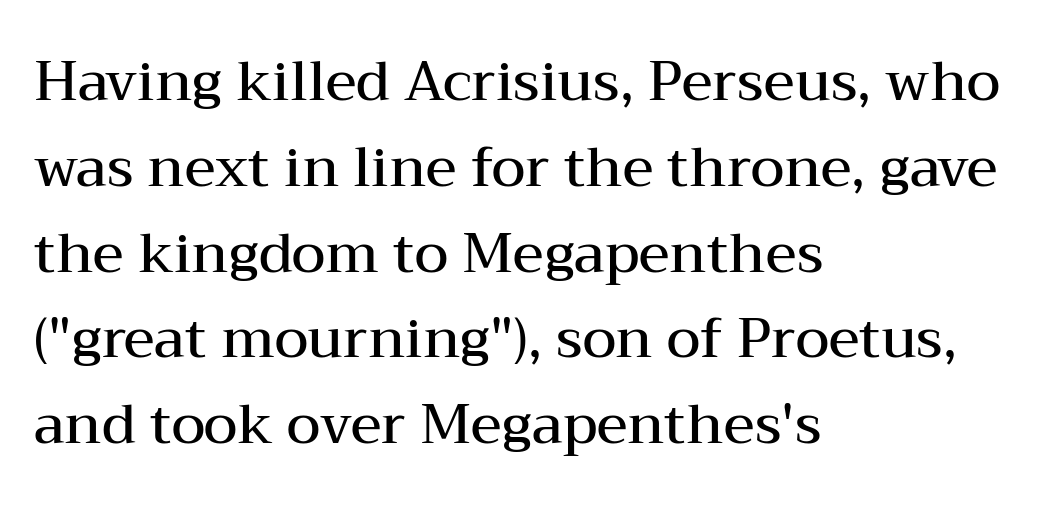
Q: Is the text bold? A: Semi-bold.
Q: Is the text italic (slanted)? A: No, it is upright.
Q: Is the typeface a serif or a sans-serif typeface? A: Serif.
Q: Is the text underlined? A: No.
Q: How is the paragraph aligned? A: Left-aligned.
Q: Is the spacing between letters normal or unusually wide? A: Normal.
Q: Is the spacing between lines tight, normal or loose? A: Normal.
Q: Width (condensed, normal, or wide)? A: Wide.
Q: Stroke contrast? A: Medium.
Q: x-height? A: Medium.
Q: Monospaced? A: No.
